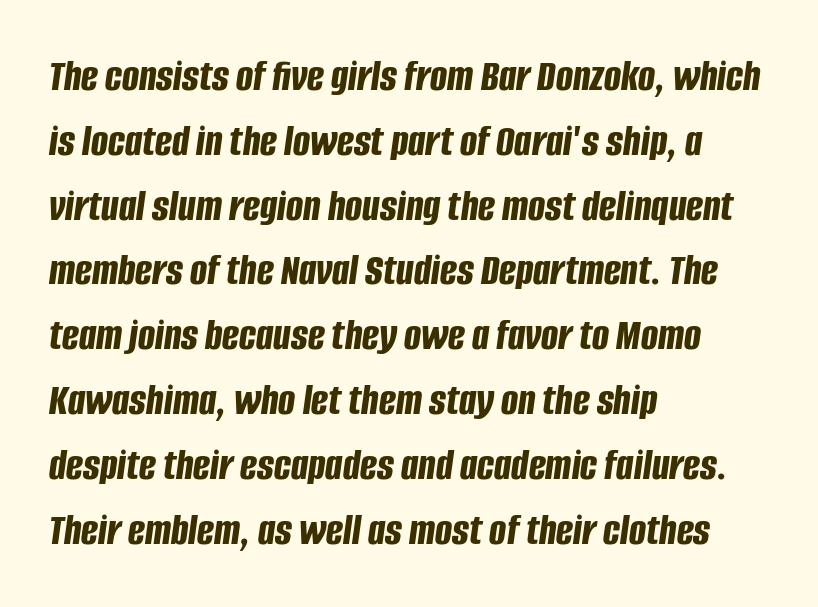
Q: Is the text bold? A: Yes.
Q: Is the text italic (slanted)? A: Yes, it leans right by about 8 degrees.
Q: Is the text underlined? A: No.
Q: How is the paragraph aligned? A: Left-aligned.
Q: Is the spacing between letters normal or unusually wide? A: Normal.
Q: Is the spacing between lines tight, normal or loose? A: Normal.
Q: Width (condensed, normal, or wide)? A: Condensed.
Q: Stroke contrast? A: Low.
Q: x-height? A: Large.
Q: Monospaced? A: No.
